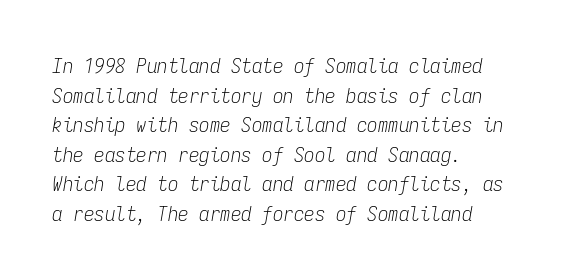
Q: Is the text bold? A: No.
Q: Is the text italic (slanted)? A: Yes, it leans right by about 9 degrees.
Q: Is the text underlined? A: No.
Q: How is the paragraph aligned? A: Left-aligned.
Q: Is the spacing between letters normal or unusually wide? A: Normal.
Q: Is the spacing between lines tight, normal or loose? A: Normal.
